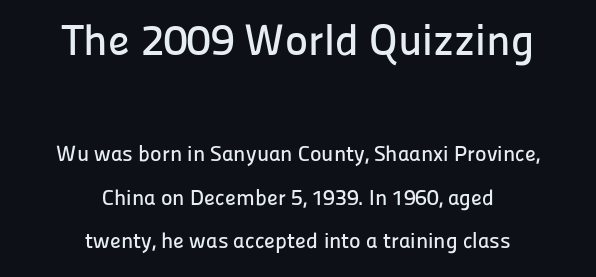
Q: Is the text italic (slanted)? A: No, it is upright.
Q: Is the typeface a serif or a sans-serif typeface? A: Sans-serif.
Q: Is the text underlined? A: No.
Q: How is the paragraph aligned? A: Centered.
Q: Is the spacing between letters normal or unusually wide? A: Normal.
Q: Is the spacing between lines tight, normal or loose? A: Loose.
Q: Which block of text is set in a larger size, the first (top) or the second (bottom)? A: The first (top) one.
Q: Width (condensed, normal, or wide)? A: Normal.
Q: Stroke contrast? A: Low.
Q: x-height? A: Medium.
Q: Monospaced? A: No.
